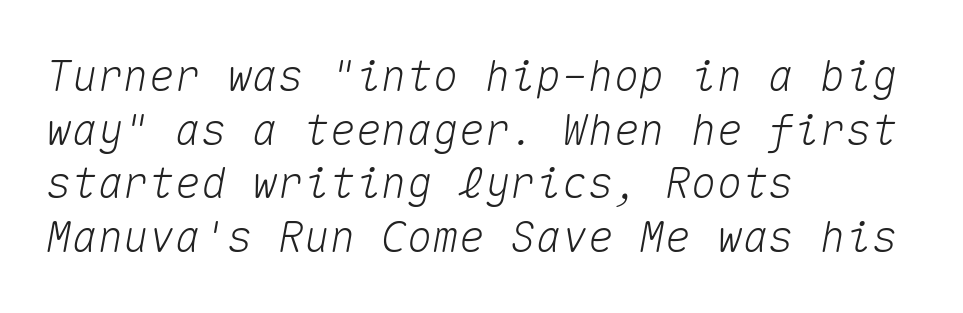
Q: Is the text italic (slanted)? A: Yes, it leans right by about 10 degrees.
Q: Is the text underlined? A: No.
Q: How is the paragraph aligned? A: Left-aligned.
Q: Is the spacing between letters normal or unusually wide? A: Normal.
Q: Is the spacing between lines tight, normal or loose? A: Normal.
Q: Width (condensed, normal, or wide)? A: Normal.
Q: Stroke contrast? A: Medium.
Q: x-height? A: Medium.
Q: Monospaced? A: Yes.
